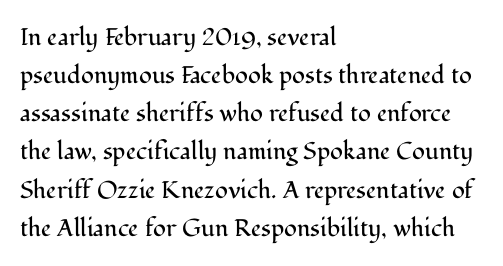
Is there much room between lines? A standard amount, neither cramped nor airy. A roman cut, with each character standing at attention. How are the letters spaced? Ordinarily, with no added tracking. This rendering features lettering with no underline. The paragraph shown leans on its left margin. The weight tops out at a normal text grade.
